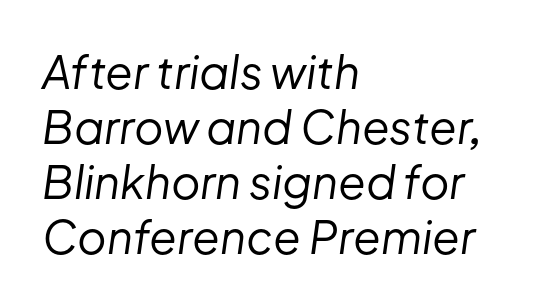
Short note: letters normally spaced. The axis of the letterforms is tilted away from vertical. The compositor pushed each line to the left boundary. The specimen omits any rule beneath the text block's lines.
